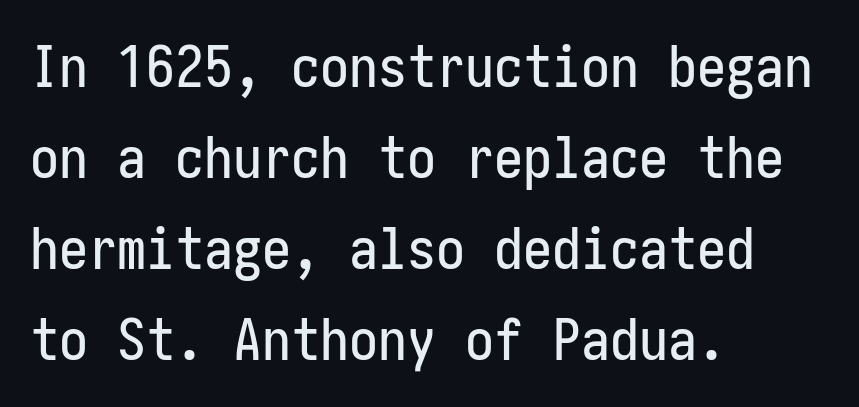
{"serif": "no", "italic": "no", "width": "condensed", "stroke_contrast": "low", "x_height": "medium", "underline": "no", "align": "left", "line_spacing": "normal", "line_spacing_ratio": 1.57, "letter_spacing": "normal", "letter_spacing_em": 0.0, "glyph_px": 58}
